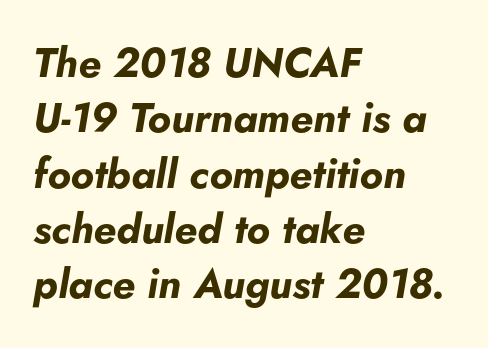
The image shows 41 px bold type, italic (leaning right); set left-aligned, normal line spacing (1.35x), normal letter spacing, not underlined; low stroke contrast and a small x-height.
